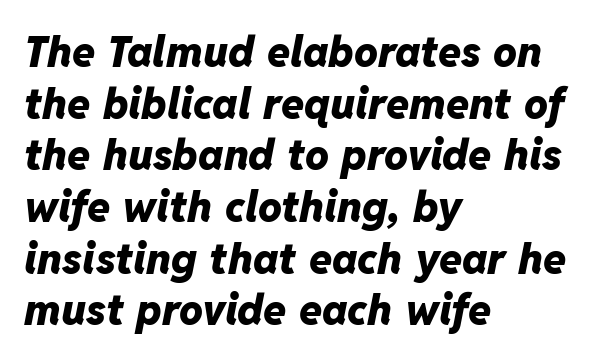
Q: Is the text bold? A: Yes.
Q: Is the text italic (slanted)? A: Yes, it leans right by about 11 degrees.
Q: Is the text underlined? A: No.
Q: How is the paragraph aligned? A: Left-aligned.
Q: Is the spacing between letters normal or unusually wide? A: Normal.
Q: Width (condensed, normal, or wide)? A: Normal.
Q: Stroke contrast? A: Low.
Q: x-height? A: Medium.
Q: Monospaced? A: No.
